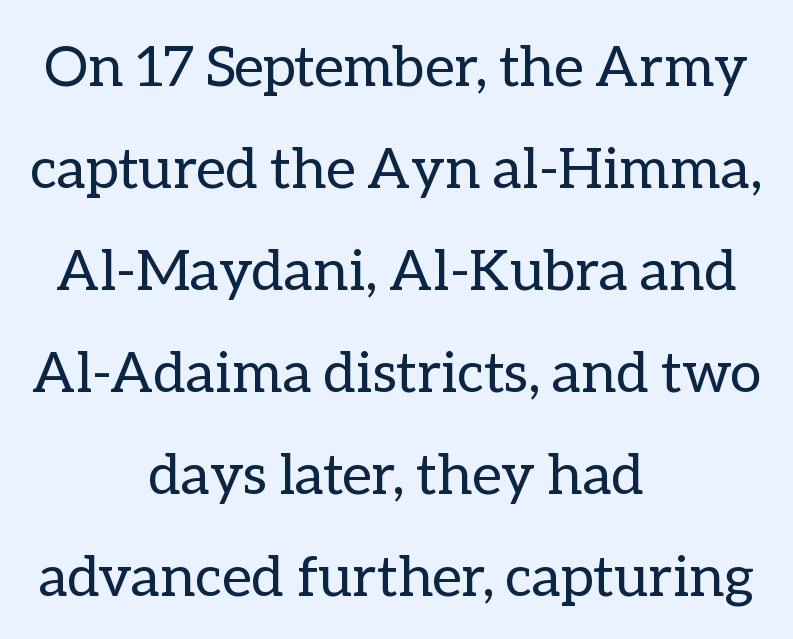
The rendering uses natural spacing where letterforms have individual widths. The type is set solid horizontally, with unmodified tracking. Quick note: not italic, upright. Has an underline been added? It has not. The setting favours the middle, as headings and verse often do.
